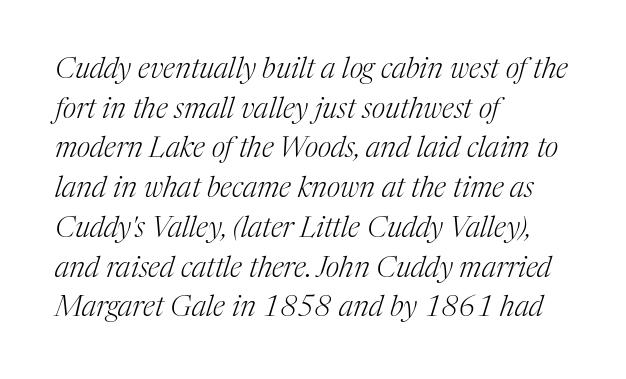
Q: Is the text bold? A: No.
Q: Is the text italic (slanted)? A: Yes, it leans right by about 17 degrees.
Q: Is the typeface a serif or a sans-serif typeface? A: Serif.
Q: Is the text underlined? A: No.
Q: How is the paragraph aligned? A: Left-aligned.
Q: Is the spacing between letters normal or unusually wide? A: Normal.
Q: Is the spacing between lines tight, normal or loose? A: Normal.
Q: Width (condensed, normal, or wide)? A: Normal.
Q: Stroke contrast? A: Medium.
Q: x-height? A: Medium.
Q: Monospaced? A: No.
